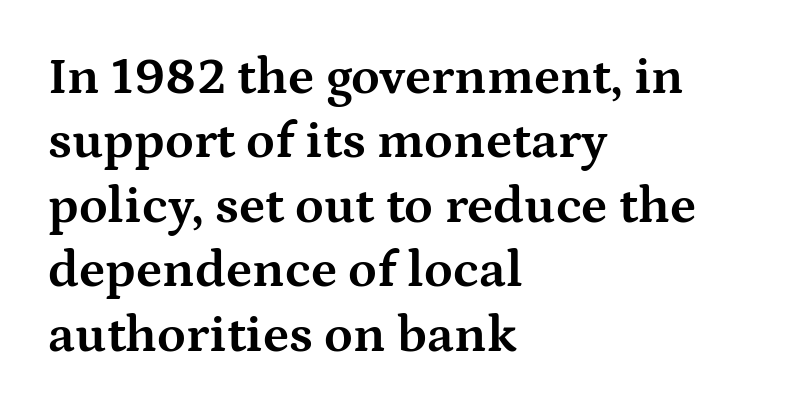
Q: Is the text bold? A: Yes.
Q: Is the text italic (slanted)? A: No, it is upright.
Q: Is the typeface a serif or a sans-serif typeface? A: Serif.
Q: Is the text underlined? A: No.
Q: How is the paragraph aligned? A: Left-aligned.
Q: Is the spacing between letters normal or unusually wide? A: Normal.
Q: Width (condensed, normal, or wide)? A: Wide.
Q: Stroke contrast? A: Medium.
Q: x-height? A: Medium.
Q: Monospaced? A: No.
